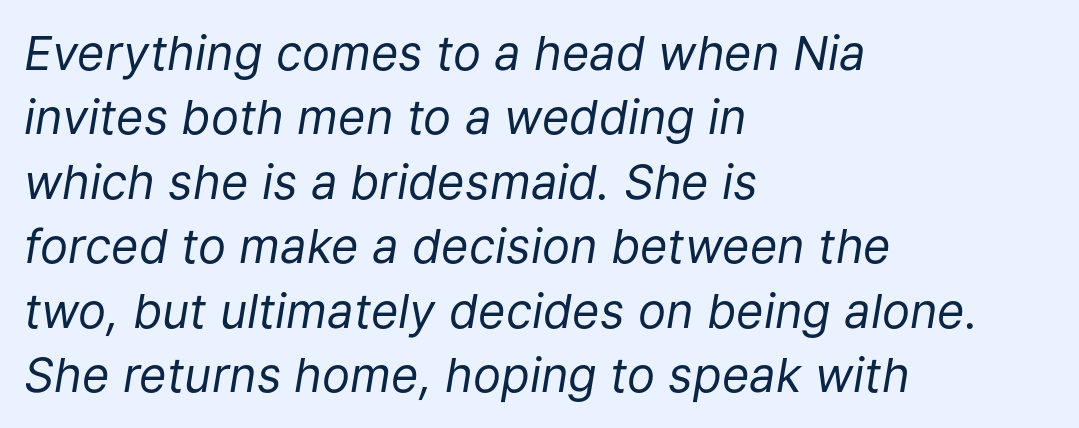
The letters are slanted; this is an italic face. Clear beneath every line of the passage. Letter spacing: default. Line beginnings align vertically; line endings do not. Weight: in the light-to-regular range.
